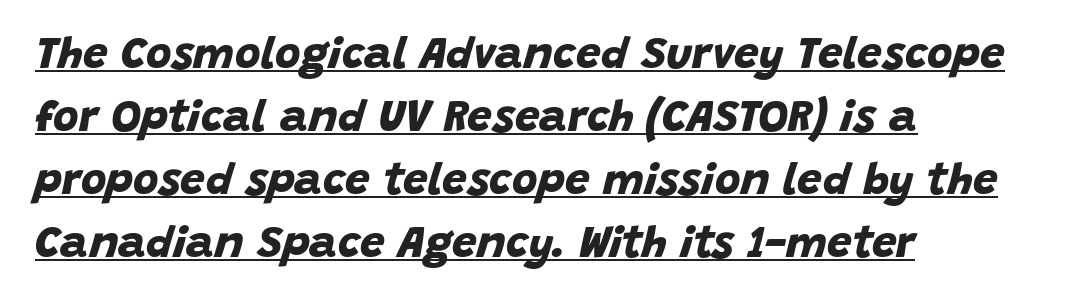
The face used here is proportionally spaced, like ordinary book or web type. The designer left line spacing at the default. Is there an underline? Yes — a line sits under the letters. The type family on display is of the sans-serif kind. The face used here is rendered with its standard letterfit.
